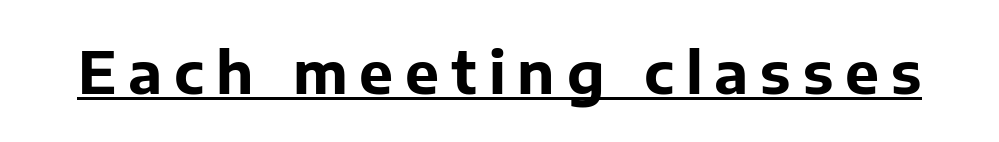
Decoration check: the copy is underlined. A typesetter would label this face a sans. Inter-character spacing is expanded well beyond the font's built-in metrics. These lines are rendered in a variable-pitch font. The strokes are fattened all the way to bold.
